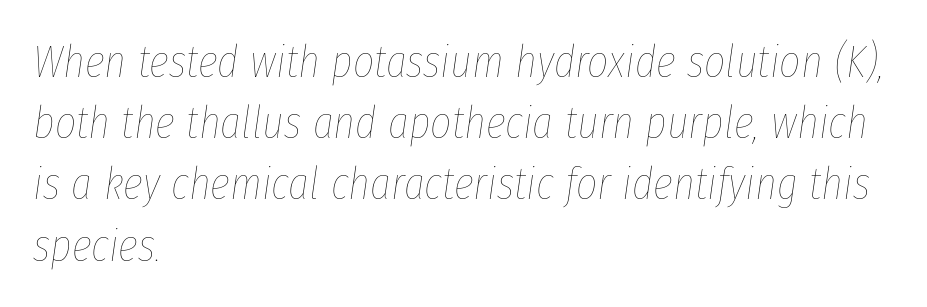
Q: Is the text bold? A: No.
Q: Is the text italic (slanted)? A: Yes, it leans right by about 8 degrees.
Q: Is the text underlined? A: No.
Q: How is the paragraph aligned? A: Left-aligned.
Q: Is the spacing between letters normal or unusually wide? A: Normal.
Q: Is the spacing between lines tight, normal or loose? A: Normal.
Q: Width (condensed, normal, or wide)? A: Condensed.
Q: Stroke contrast? A: Low.
Q: x-height? A: Medium.
Q: Monospaced? A: No.
